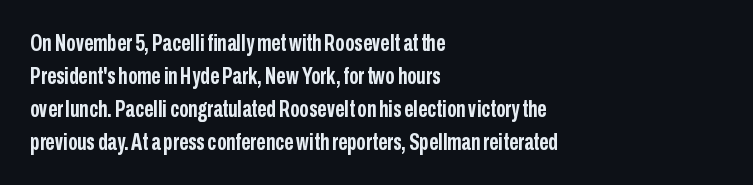
The image shows 23 px bold type, upright; set left-aligned, normal line spacing (1.43x), normal letter spacing, not underlined.
